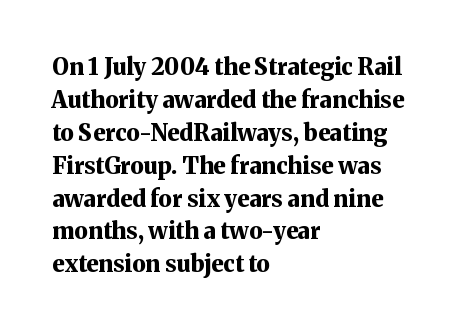
{"italic": "no", "bold": "yes", "underline": "no", "align": "left", "line_spacing": "normal", "line_spacing_ratio": 1.43, "letter_spacing": "normal", "letter_spacing_em": 0.0, "glyph_px": 23}
